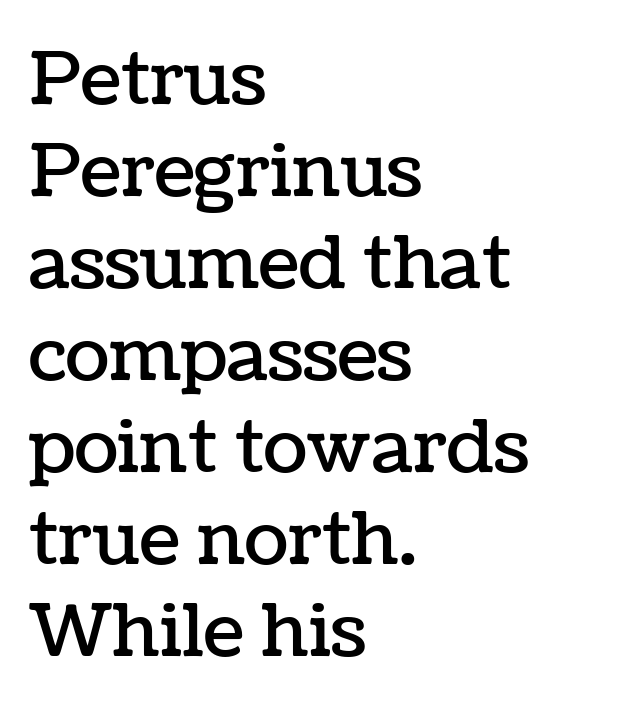
{"italic": "no", "width": "normal", "stroke_contrast": "low", "x_height": "medium", "monospaced": "no", "underline": "no", "align": "left", "line_spacing": "normal", "line_spacing_ratio": 1.26, "letter_spacing": "normal", "letter_spacing_em": 0.0, "glyph_px": 73}
